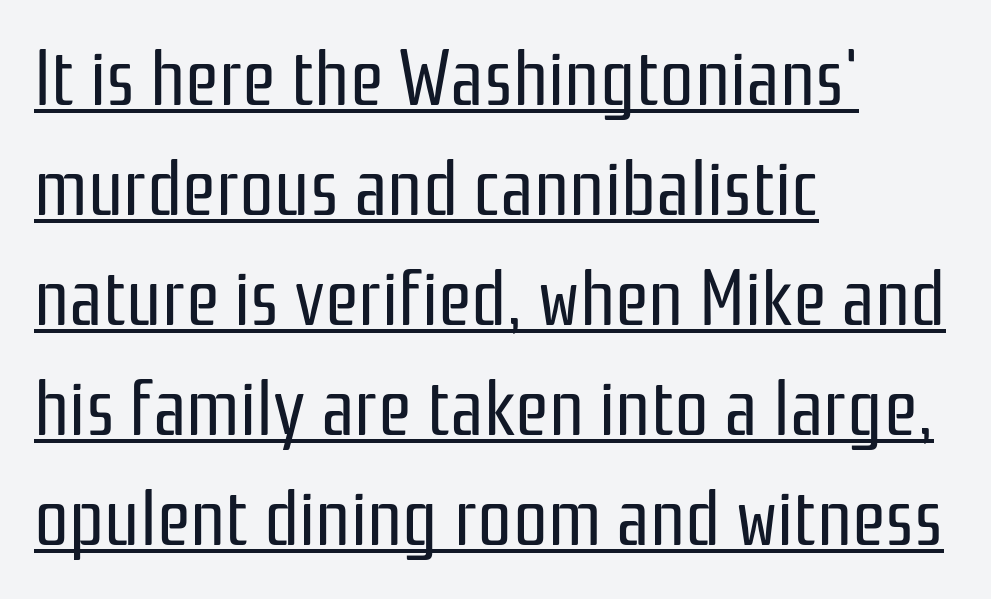
You can tell it's not italic because the verticals are truly vertical. Spacing between characters is what you'd get straight out of the box. The font sits on the lighter half of the weight spectrum, regular included. Check where the strokes stop: nothing finishes them off — pure sans. These lines are set flush left with a ragged right edge. Normally led — the rows are evenly, conventionally spaced.
